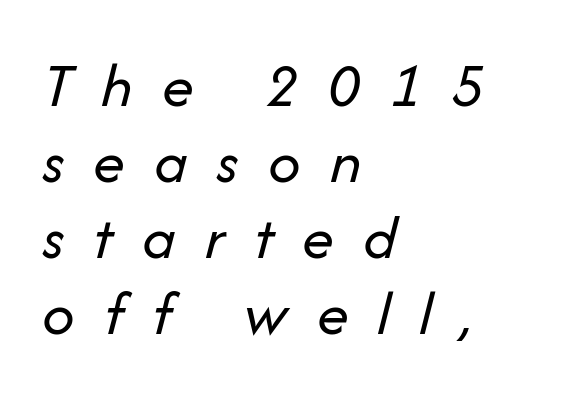
The image shows 64 px regular-weight type, italic (leaning right); set left-aligned, line spacing 1.19x, unusually wide letter spacing (+0.45 em), not underlined; low stroke contrast and a medium x-height.
